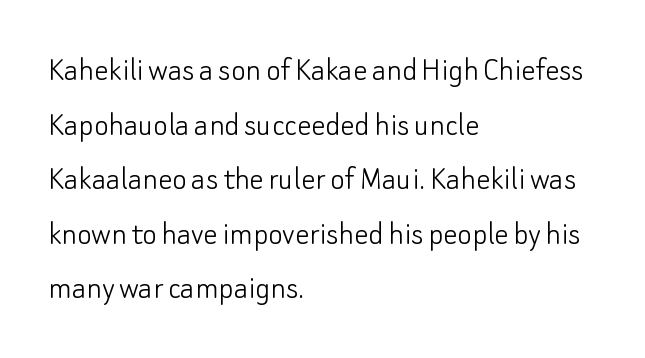
{"serif": "no", "italic": "no", "bold": "no", "weight": "light", "width": "normal", "stroke_contrast": "low", "x_height": "small", "monospaced": "no", "underline": "no", "align": "left", "line_spacing": "normal", "line_spacing_ratio": 1.56, "letter_spacing": "normal", "letter_spacing_em": 0.0, "glyph_px": 35}
